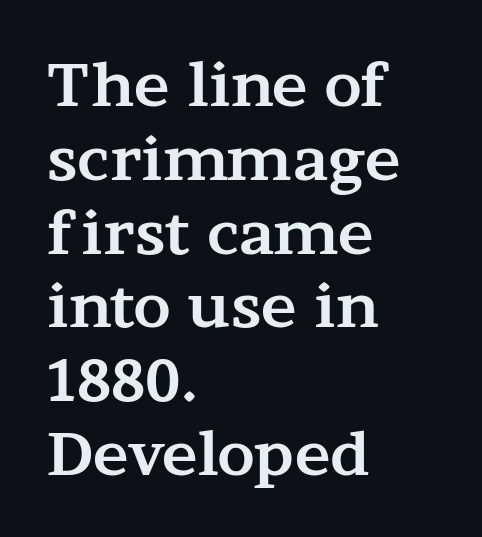
Q: Is the text bold? A: Yes.
Q: Is the text italic (slanted)? A: No, it is upright.
Q: Is the typeface a serif or a sans-serif typeface? A: Serif.
Q: Is the text underlined? A: No.
Q: How is the paragraph aligned? A: Left-aligned.
Q: Is the spacing between letters normal or unusually wide? A: Normal.
Q: Width (condensed, normal, or wide)? A: Wide.
Q: Stroke contrast? A: Medium.
Q: x-height? A: Medium.
Q: Monospaced? A: No.
